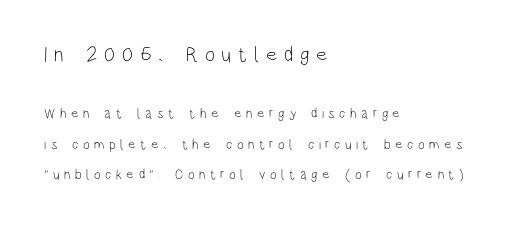
Q: Is the text bold? A: No.
Q: Is the text italic (slanted)? A: No, it is upright.
Q: Is the text underlined? A: No.
Q: How is the paragraph aligned? A: Left-aligned.
Q: Is the spacing between letters normal or unusually wide? A: Unusually wide.
Q: Is the spacing between lines tight, normal or loose? A: Loose.
Q: Which block of text is set in a larger size, the first (top) or the second (bottom)? A: The first (top) one.
